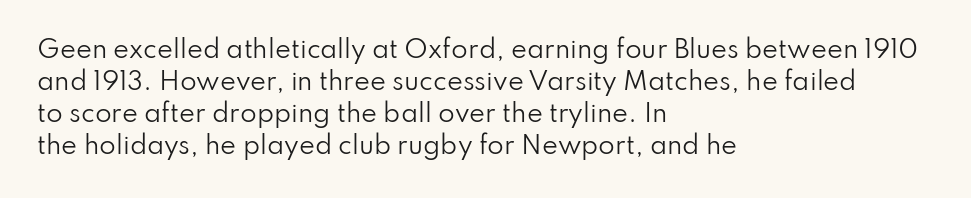
A bare baseline throughout the passage. Does the lettering tilt? It doesn't — this is upright. Leftover space on each line is placed entirely after the last word. Regarding leading, the lines here are spaced in the standard way. Inter-character spacing is left at the font's built-in metrics. Compared with a typical body face, this is equally light or lighter still.
